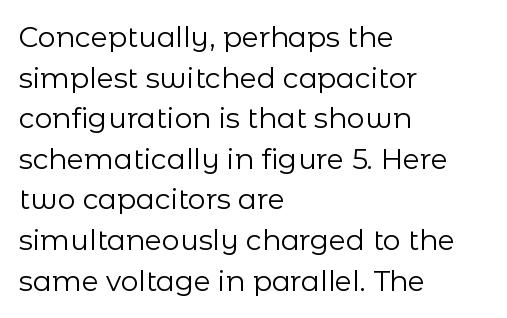
Q: Is the text bold? A: No.
Q: Is the text italic (slanted)? A: No, it is upright.
Q: Is the typeface a serif or a sans-serif typeface? A: Sans-serif.
Q: Is the text underlined? A: No.
Q: How is the paragraph aligned? A: Left-aligned.
Q: Is the spacing between letters normal or unusually wide? A: Normal.
Q: Is the spacing between lines tight, normal or loose? A: Normal.
Q: Width (condensed, normal, or wide)? A: Normal.
Q: Stroke contrast? A: Low.
Q: x-height? A: Medium.
Q: Monospaced? A: No.
